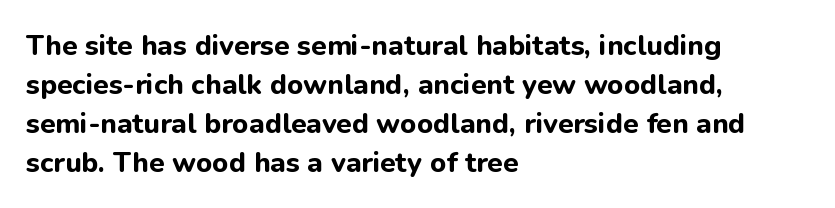
Q: Is the text bold? A: Yes.
Q: Is the text italic (slanted)? A: No, it is upright.
Q: Is the typeface a serif or a sans-serif typeface? A: Sans-serif.
Q: Is the text underlined? A: No.
Q: How is the paragraph aligned? A: Left-aligned.
Q: Is the spacing between letters normal or unusually wide? A: Normal.
Q: Is the spacing between lines tight, normal or loose? A: Normal.
Q: Width (condensed, normal, or wide)? A: Normal.
Q: Stroke contrast? A: Low.
Q: x-height? A: Medium.
Q: Monospaced? A: No.
